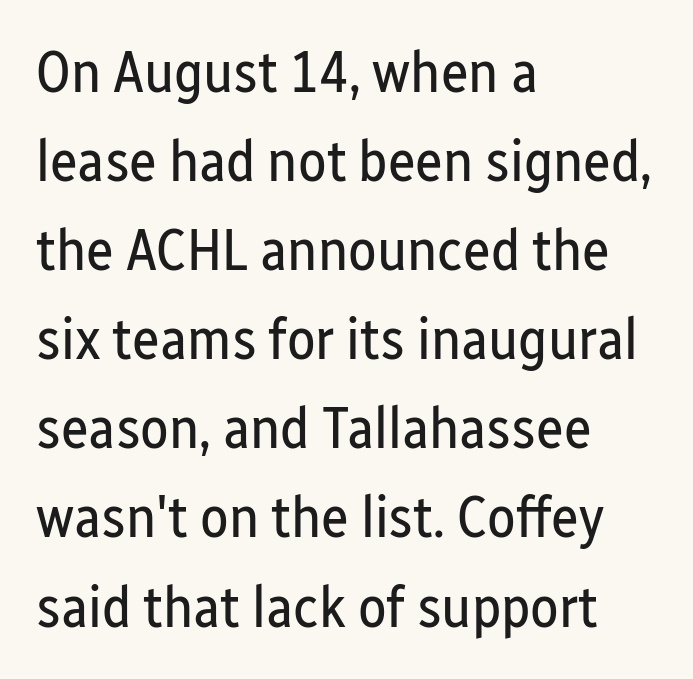
Q: Is the text bold? A: No.
Q: Is the text italic (slanted)? A: No, it is upright.
Q: Is the typeface a serif or a sans-serif typeface? A: Sans-serif.
Q: Is the text underlined? A: No.
Q: How is the paragraph aligned? A: Left-aligned.
Q: Is the spacing between letters normal or unusually wide? A: Normal.
Q: Is the spacing between lines tight, normal or loose? A: Normal.
Q: Width (condensed, normal, or wide)? A: Condensed.
Q: Stroke contrast? A: Low.
Q: x-height? A: Medium.
Q: Monospaced? A: No.
